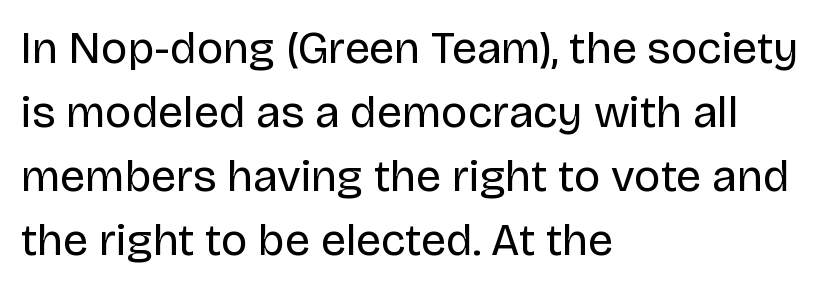
Q: Is the text bold? A: No.
Q: Is the text italic (slanted)? A: No, it is upright.
Q: Is the typeface a serif or a sans-serif typeface? A: Sans-serif.
Q: Is the text underlined? A: No.
Q: How is the paragraph aligned? A: Left-aligned.
Q: Is the spacing between letters normal or unusually wide? A: Normal.
Q: Is the spacing between lines tight, normal or loose? A: Normal.
Q: Width (condensed, normal, or wide)? A: Normal.
Q: Stroke contrast? A: Low.
Q: x-height? A: Large.
Q: Monospaced? A: No.
